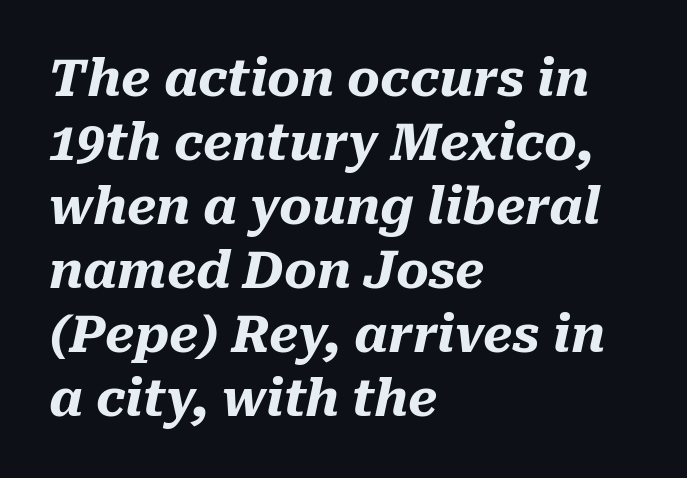
Observe the ordinary spacing: letters are neighbours, not strangers. The setting favours the left margin, as ordinary paragraphs usually do. This sample keeps an unexceptional amount of space between lines. Weight: bold. A typesetter would call this proportional, since set widths differ per character. The face used here has a pronounced slope to its letters.
